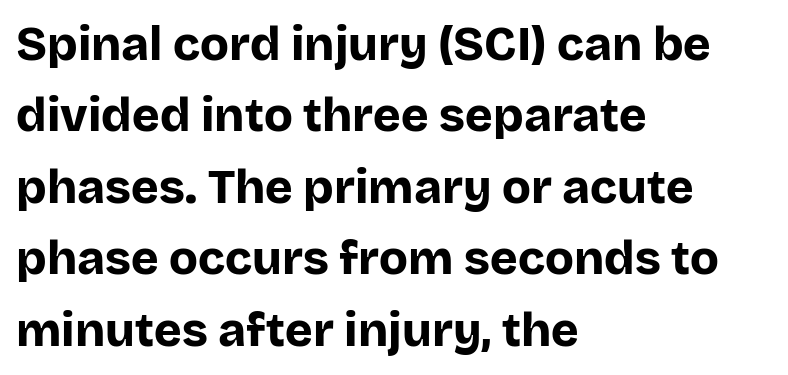
Q: Is the text bold? A: Yes.
Q: Is the text italic (slanted)? A: No, it is upright.
Q: Is the typeface a serif or a sans-serif typeface? A: Sans-serif.
Q: Is the text underlined? A: No.
Q: How is the paragraph aligned? A: Left-aligned.
Q: Is the spacing between letters normal or unusually wide? A: Normal.
Q: Is the spacing between lines tight, normal or loose? A: Normal.
Q: Width (condensed, normal, or wide)? A: Normal.
Q: Stroke contrast? A: Low.
Q: x-height? A: Large.
Q: Monospaced? A: No.
